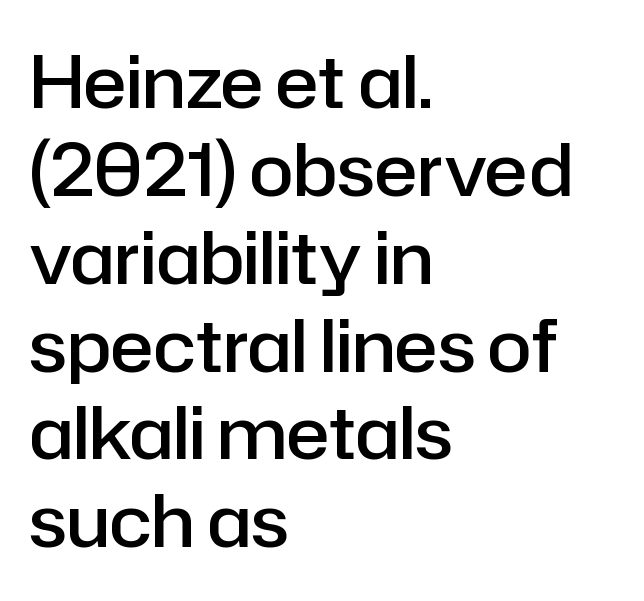
Q: Is the text bold? A: Semi-bold.
Q: Is the text italic (slanted)? A: No, it is upright.
Q: Is the typeface a serif or a sans-serif typeface? A: Sans-serif.
Q: Is the text underlined? A: No.
Q: How is the paragraph aligned? A: Left-aligned.
Q: Is the spacing between letters normal or unusually wide? A: Normal.
Q: Width (condensed, normal, or wide)? A: Normal.
Q: Stroke contrast? A: Low.
Q: x-height? A: Medium.
Q: Monospaced? A: No.
